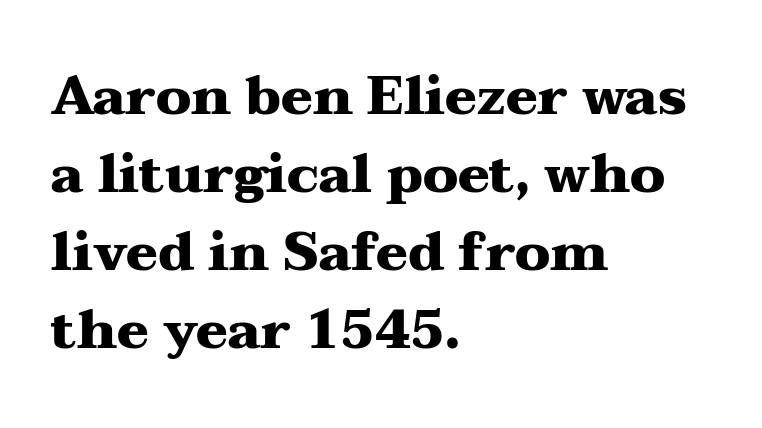
Q: Is the text bold? A: Yes.
Q: Is the text italic (slanted)? A: No, it is upright.
Q: Is the typeface a serif or a sans-serif typeface? A: Serif.
Q: Is the text underlined? A: No.
Q: How is the paragraph aligned? A: Left-aligned.
Q: Is the spacing between letters normal or unusually wide? A: Normal.
Q: Is the spacing between lines tight, normal or loose? A: Normal.
Q: Width (condensed, normal, or wide)? A: Wide.
Q: Stroke contrast? A: Medium.
Q: x-height? A: Medium.
Q: Monospaced? A: No.
